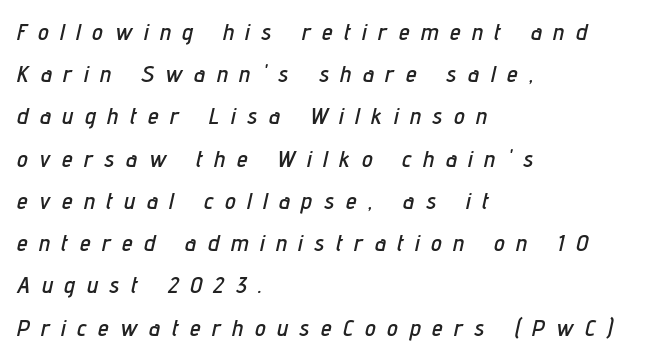
The image shows 24 px text type, italic (leaning right); set left-aligned, line spacing 1.76x, unusually wide letter spacing (+0.49 em), not underlined.
